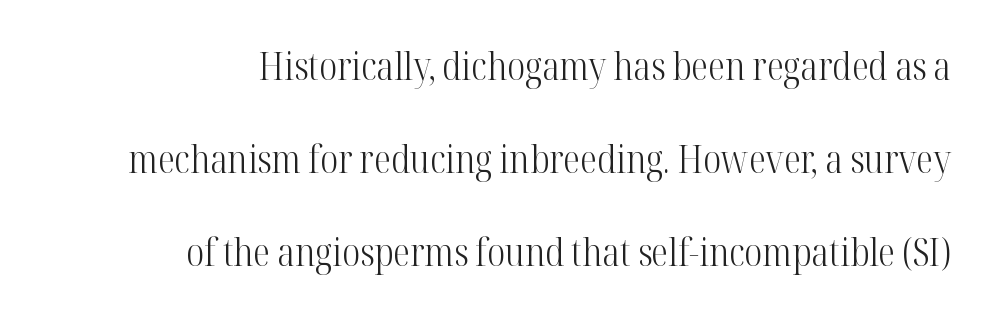
The weight tops out at a normal text grade. A serif font was chosen for this passage. Is the letter spacing exaggerated? No — it looks like the ordinary default. One glance says open: line gaps are wider than usual. The rag falls on the left side of this text block. The lettering holds an erect, upright posture throughout.
